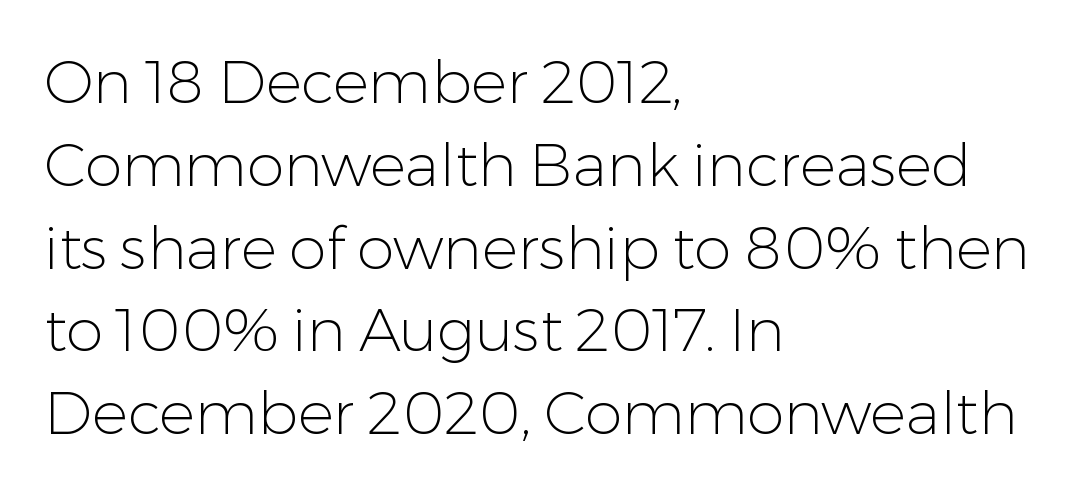
The image shows 60 px light sans-serif type, upright; set left-aligned, normal line spacing (1.38x), normal letter spacing, not underlined; low stroke contrast and a medium x-height.
